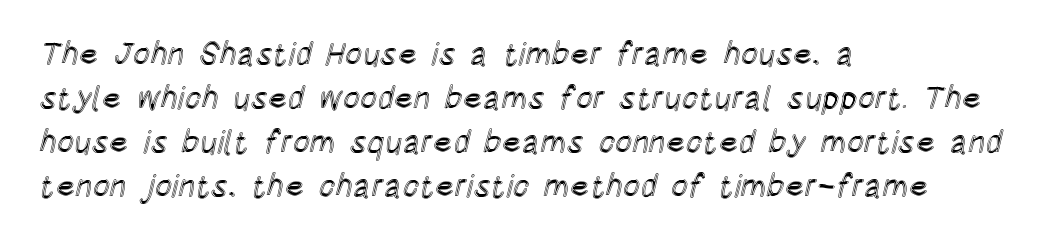
The rows are spaced the way most documents space them. Each letter keeps its own natural width here, so spacing adapts to shape. Typeset ragged right — the left edge is the straight one.
